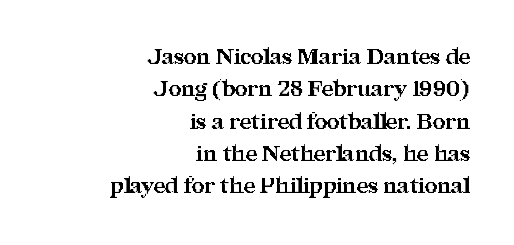
The image shows 22 px bold type, upright; set right-aligned, normal line spacing (1.47x), normal letter spacing, not underlined.
